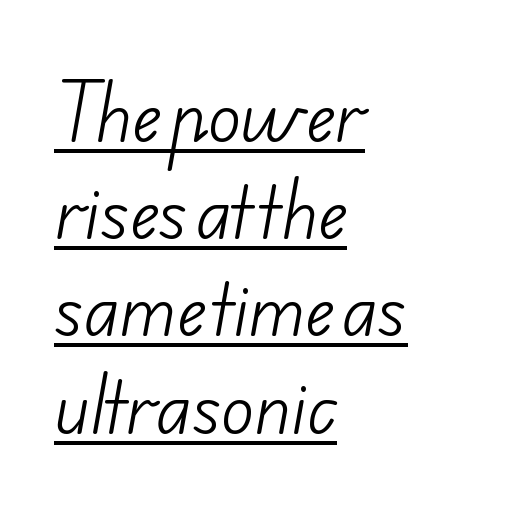
{"serif": "no", "bold": "no", "weight": "light", "width": "normal", "stroke_contrast": "low", "x_height": "small", "monospaced": "no", "underline": "yes", "align": "left", "line_spacing": "normal", "line_spacing_ratio": 1.43, "letter_spacing": "normal", "letter_spacing_em": 0.0, "glyph_px": 68}
